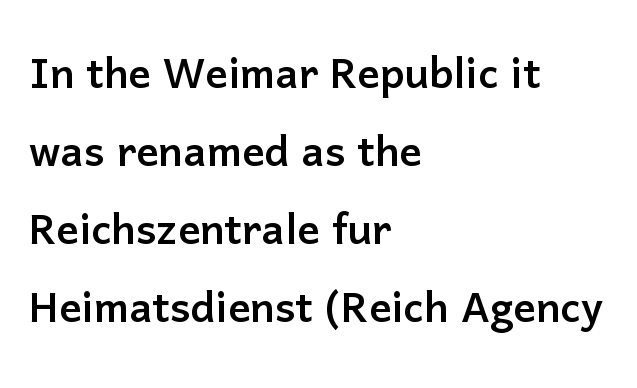
{"serif": "no", "italic": "no", "width": "normal", "stroke_contrast": "low", "x_height": "medium", "monospaced": "no", "underline": "no", "align": "left", "line_spacing": "normal", "line_spacing_ratio": 1.42, "letter_spacing": "normal", "letter_spacing_em": 0.0, "glyph_px": 55}
